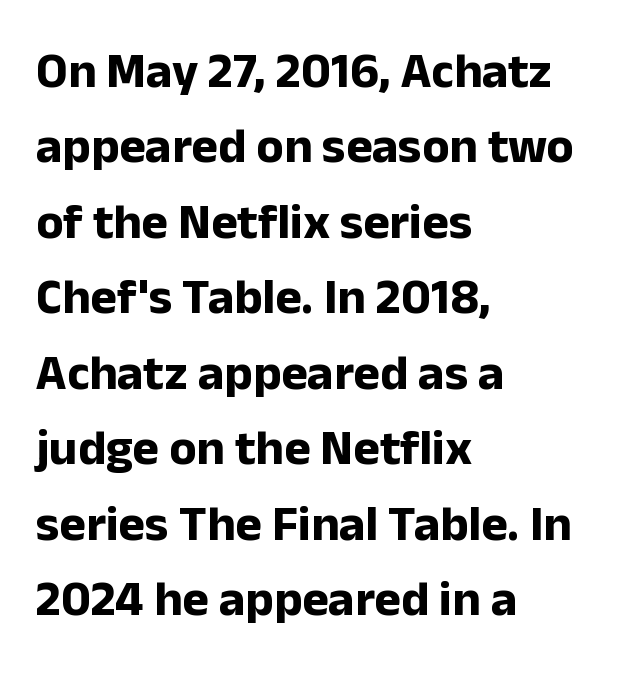
You could not count columns in this text — the font is proportionally spaced. Check where the strokes stop: nothing finishes them off — pure sans. Left-aligned paragraph, ragged on the right. Descenders are the only things crossing below the line. Caption: standard tracking, unaltered.
